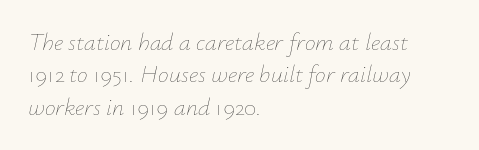
Compared with ordinary roman type, these characters are visibly tilted. The characters are drawn with everyday or finer stroke widths. Reading down the block, your eye returns to a fixed left position each line. Words appear dense and cohesive because spacing is normal. Evenly set lines give the paragraph a standard silhouette.
